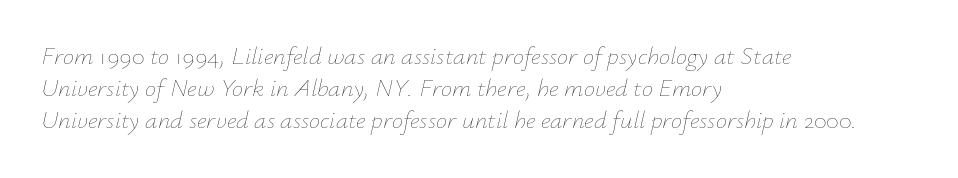
{"italic": "yes", "lean": "right", "slant_degrees": 12, "bold": "no", "underline": "no", "align": "left", "line_spacing": "normal", "line_spacing_ratio": 1.29, "letter_spacing": "normal", "letter_spacing_em": 0.0, "glyph_px": 25}
